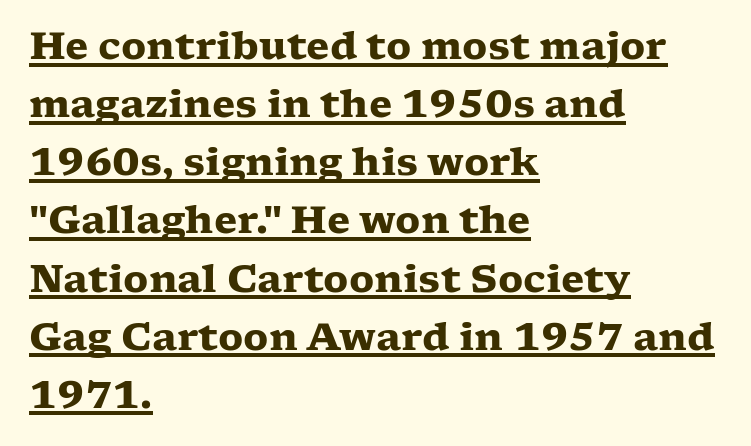
These lines are rendered in a variable-pitch font. Interline gaps are of average width in this sample. Does the type have serifs? Yes, each stem ends in a small foot. Horizontal alignment here is leftward, the default for most running prose. Does the lettering tilt? It doesn't — this is upright. The face used here appears with an underline applied.
